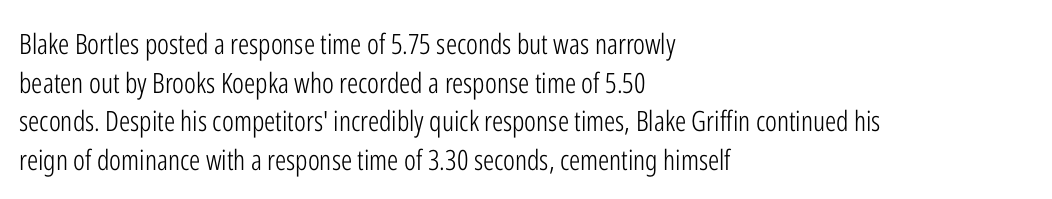
The image shows 28 px light, condensed sans-serif type, upright; set left-aligned, normal line spacing (1.38x), normal letter spacing, not underlined; low stroke contrast and a medium x-height.
